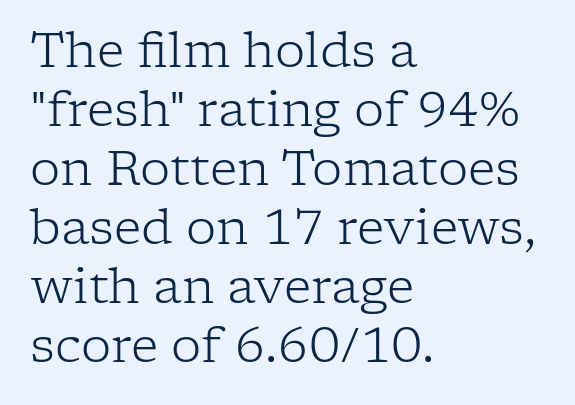
Q: Is the text bold? A: No.
Q: Is the text italic (slanted)? A: No, it is upright.
Q: Is the typeface a serif or a sans-serif typeface? A: Serif.
Q: Is the text underlined? A: No.
Q: How is the paragraph aligned? A: Left-aligned.
Q: Is the spacing between letters normal or unusually wide? A: Normal.
Q: Width (condensed, normal, or wide)? A: Normal.
Q: Stroke contrast? A: Low.
Q: x-height? A: Medium.
Q: Monospaced? A: No.
